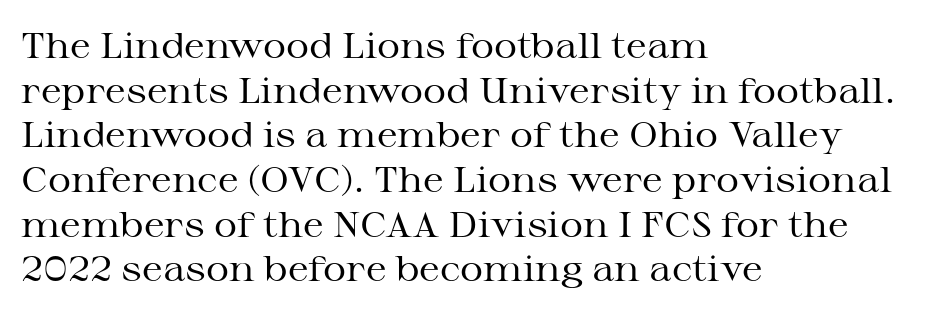
{"serif": "yes", "italic": "no", "bold": "no", "weight": "regular", "width": "wide", "stroke_contrast": "medium", "x_height": "medium", "monospaced": "no", "underline": "no", "align": "left", "line_spacing_ratio": 1.24, "letter_spacing": "normal", "letter_spacing_em": 0.0, "glyph_px": 36}
